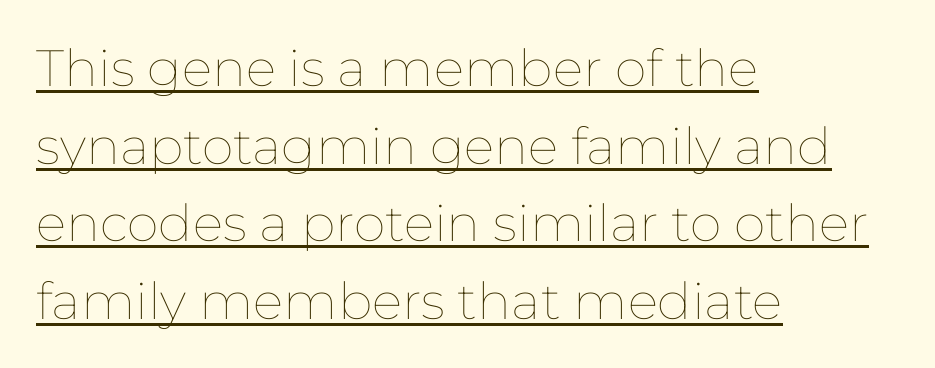
{"italic": "no", "bold": "no", "weight": "thin", "width": "normal", "stroke_contrast": "low", "x_height": "medium", "monospaced": "no", "underline": "yes", "align": "left", "line_spacing": "normal", "line_spacing_ratio": 1.52, "letter_spacing": "normal", "letter_spacing_em": 0.0, "glyph_px": 51}
